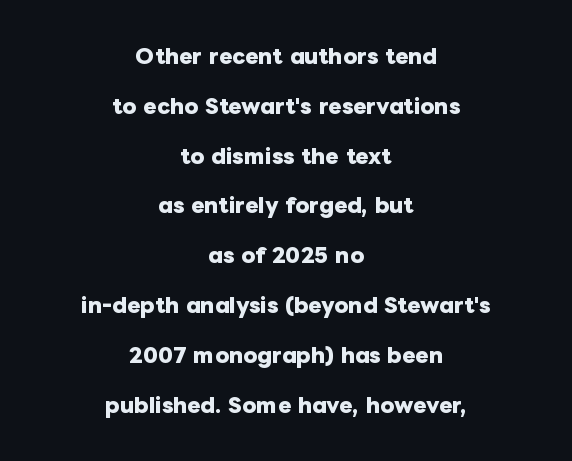
Q: Is the text bold? A: Yes.
Q: Is the text italic (slanted)? A: No, it is upright.
Q: Is the text underlined? A: No.
Q: How is the paragraph aligned? A: Centered.
Q: Is the spacing between letters normal or unusually wide? A: Normal.
Q: Is the spacing between lines tight, normal or loose? A: Loose.
